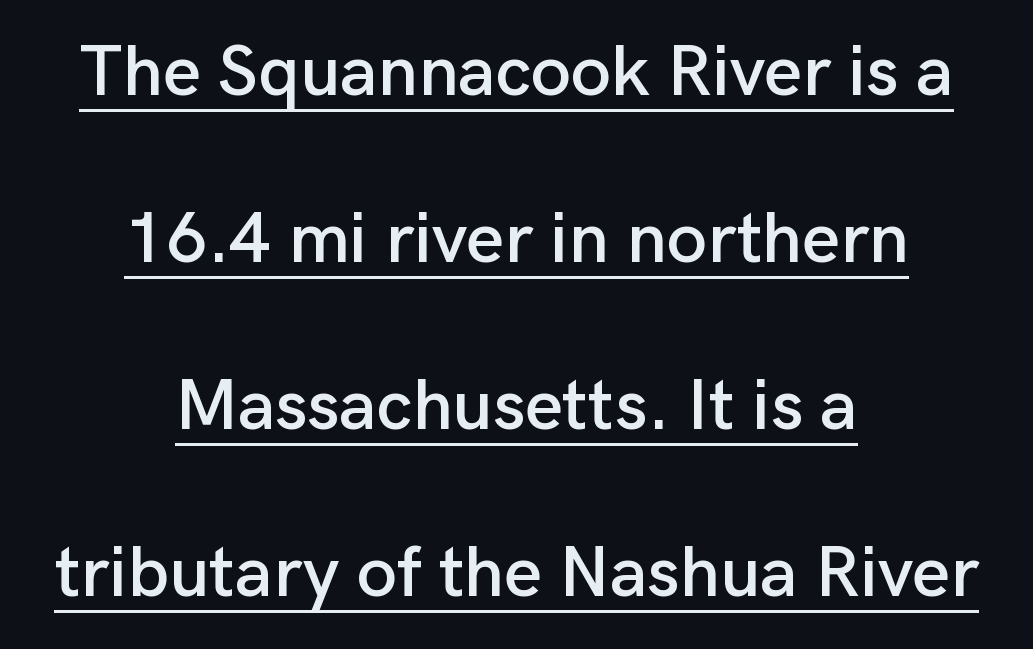
{"serif": "no", "italic": "no", "width": "normal", "stroke_contrast": "low", "x_height": "medium", "monospaced": "no", "underline": "yes", "align": "center", "line_spacing": "loose", "line_spacing_ratio": 2.32, "letter_spacing": "normal", "letter_spacing_em": 0.0, "glyph_px": 72}
